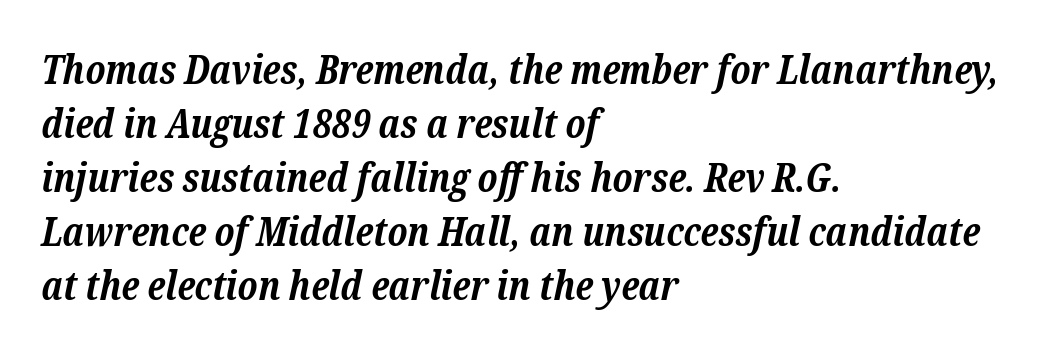
If you drew a ruler down the left edge, every line would touch it. The strokes are fattened all the way to bold. To sum up the face: it has serifs. Note the varied advance widths — an 'i' is clearly narrower than an 'm'.
